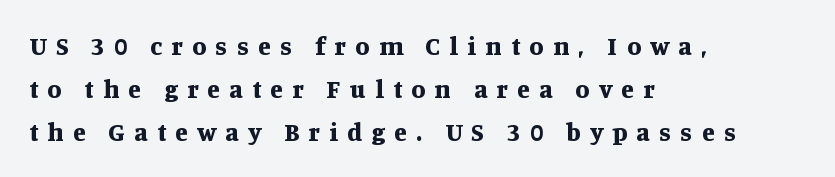
The image shows 26 px bold type, upright; set left-aligned, normal line spacing (1.65x), unusually wide letter spacing (+0.36 em), not underlined.
